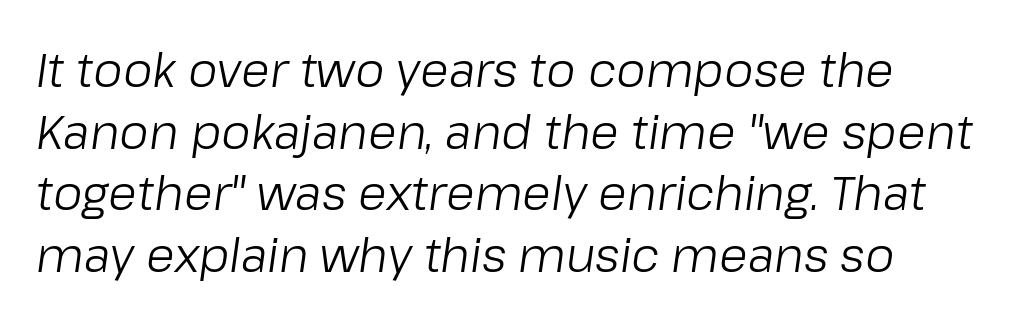
Here the designer chose a conventional face with non-uniform glyph widths. What stands out about the letter spacing? Nothing — it is the standard amount. Would a proofreader flag this as italicized? Yes. Each new line begins a customary step beneath the previous one. Descender tails drop into unmarked territory. The weight tops out at a normal text grade.
